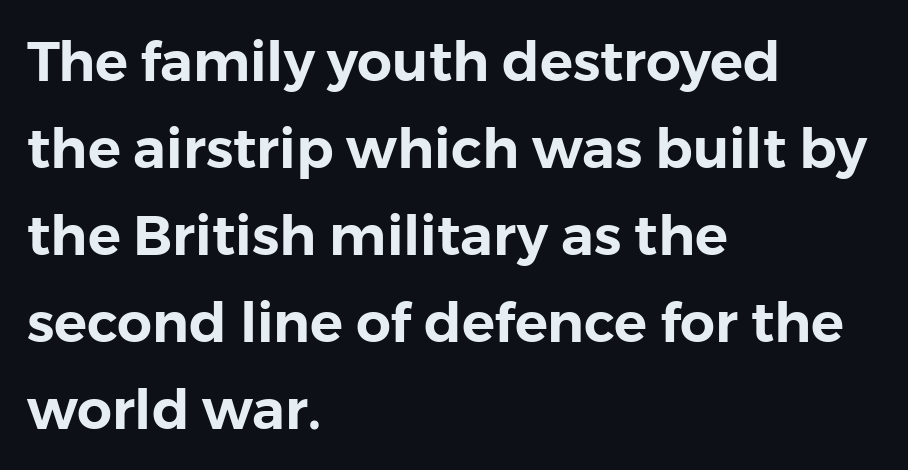
{"serif": "no", "italic": "no", "width": "normal", "stroke_contrast": "low", "x_height": "medium", "monospaced": "no", "underline": "no", "align": "left", "line_spacing": "normal", "line_spacing_ratio": 1.58, "letter_spacing": "normal", "letter_spacing_em": 0.0, "glyph_px": 55}
